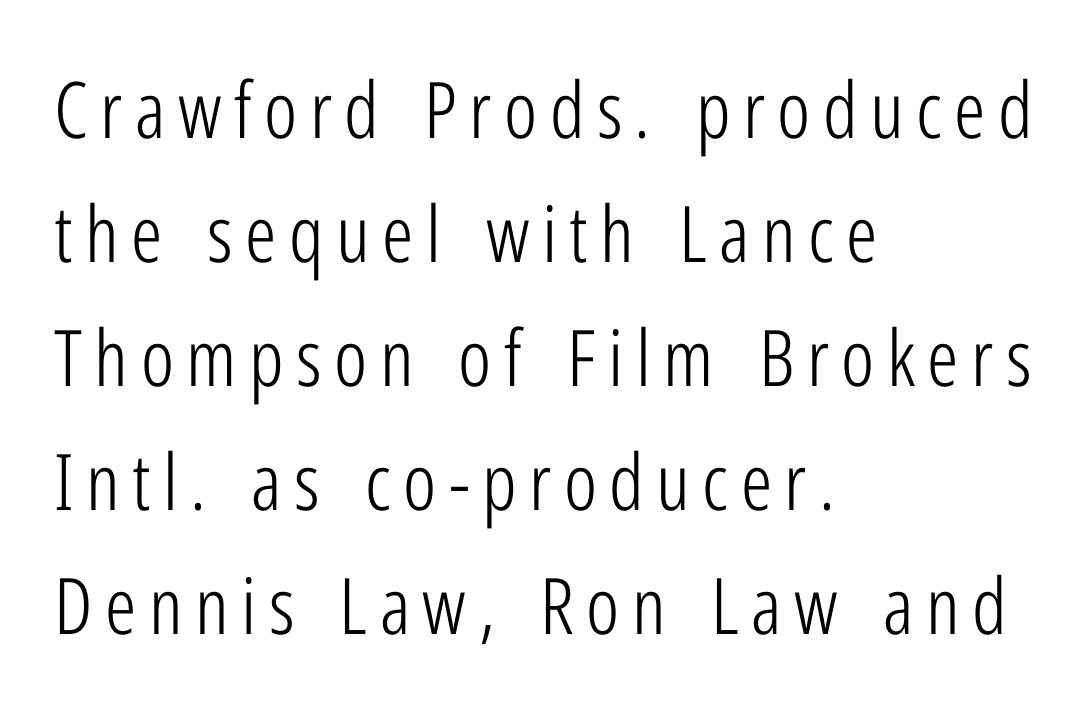
Q: Is the text bold? A: No.
Q: Is the text italic (slanted)? A: No, it is upright.
Q: Is the typeface a serif or a sans-serif typeface? A: Sans-serif.
Q: Is the text underlined? A: No.
Q: How is the paragraph aligned? A: Left-aligned.
Q: Is the spacing between lines tight, normal or loose? A: Normal.
Q: Width (condensed, normal, or wide)? A: Condensed.
Q: Stroke contrast? A: Low.
Q: x-height? A: Medium.
Q: Monospaced? A: No.
